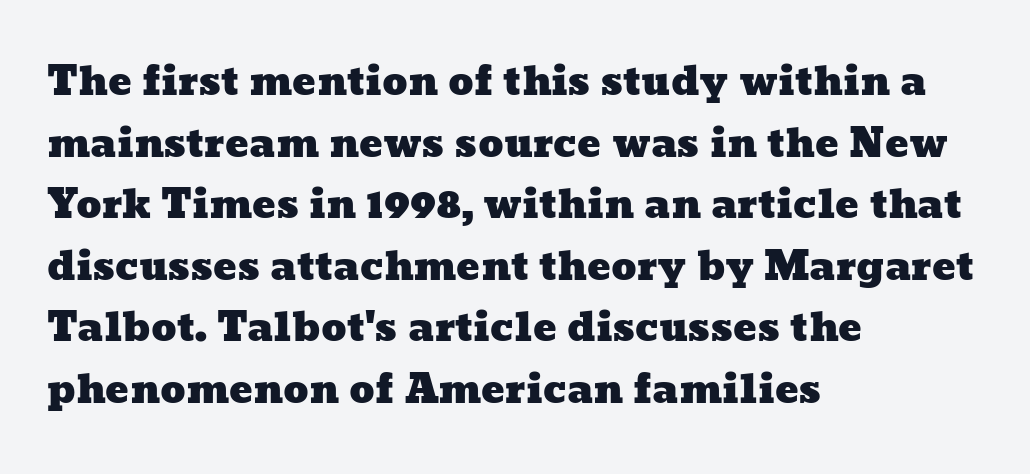
Q: Is the text underlined? A: No.
Q: How is the paragraph aligned? A: Left-aligned.
Q: Is the spacing between letters normal or unusually wide? A: Normal.
Q: Is the spacing between lines tight, normal or loose? A: Normal.
Q: Width (condensed, normal, or wide)? A: Wide.
Q: Stroke contrast? A: Low.
Q: x-height? A: Medium.
Q: Monospaced? A: No.
